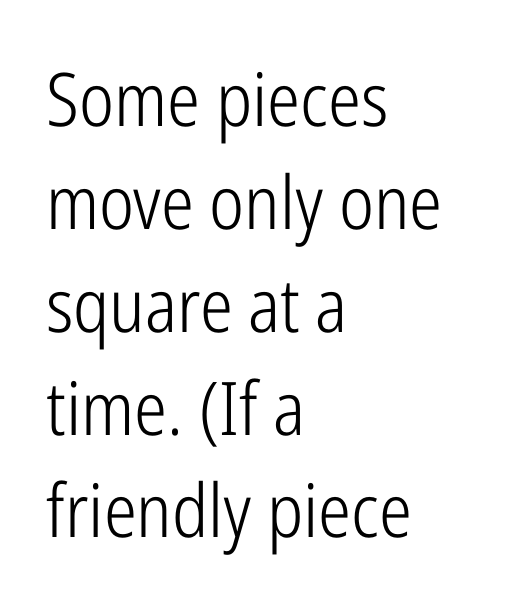
The image shows 74 px light, condensed sans-serif type, upright; set left-aligned, normal line spacing (1.39x), normal letter spacing, not underlined; low stroke contrast and a medium x-height.
